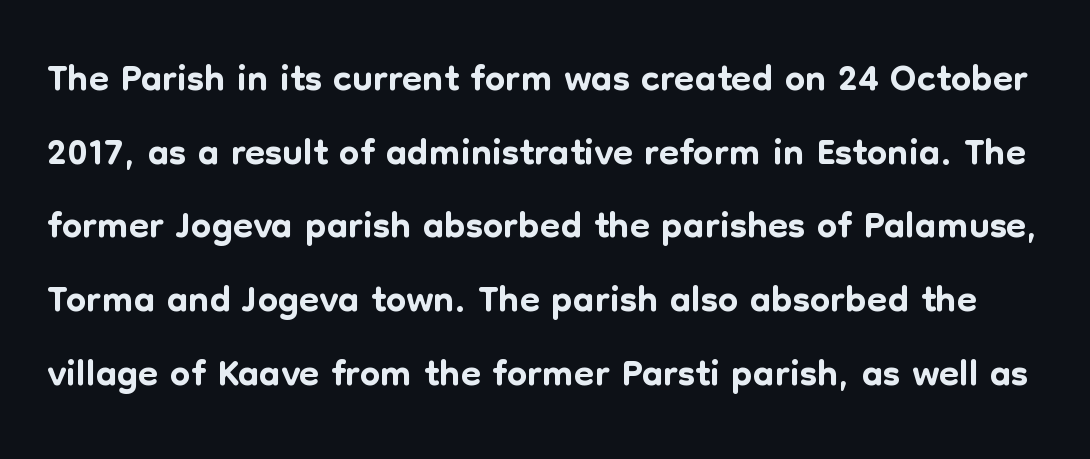
Q: Is the text italic (slanted)? A: No, it is upright.
Q: Is the typeface a serif or a sans-serif typeface? A: Sans-serif.
Q: Is the text underlined? A: No.
Q: Is the spacing between letters normal or unusually wide? A: Normal.
Q: Is the spacing between lines tight, normal or loose? A: Normal.
Q: Width (condensed, normal, or wide)? A: Normal.
Q: Stroke contrast? A: Low.
Q: x-height? A: Medium.
Q: Monospaced? A: No.
